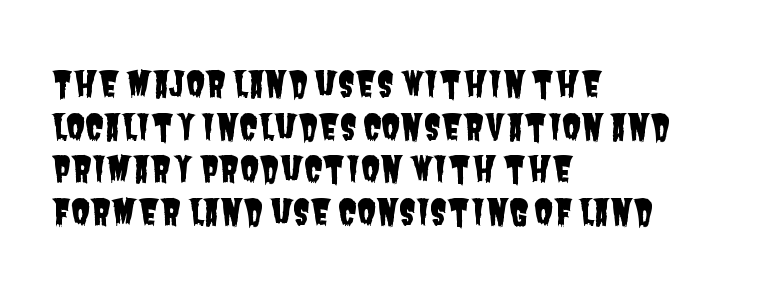
{"serif": "no", "width": "condensed", "stroke_contrast": "low", "x_height": "large", "monospaced": "no", "underline": "no", "align": "left", "line_spacing_ratio": 1.22, "letter_spacing": "normal", "letter_spacing_em": 0.0, "glyph_px": 35}
